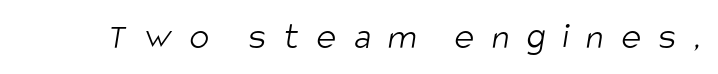
The image shows 37 px light, condensed sans-serif type; set unusually wide letter spacing (+0.47 em), not underlined; low stroke contrast and a large x-height.
